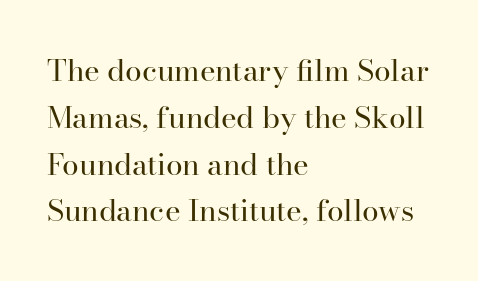
Nobody drew a line under any word here. Spacing between characters is what you'd get straight out of the box. Style check: upright. The rendering uses natural spacing where letterforms have individual widths.
